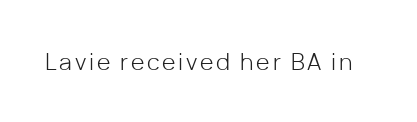
The image shows 23 px text type, upright; set not underlined.
